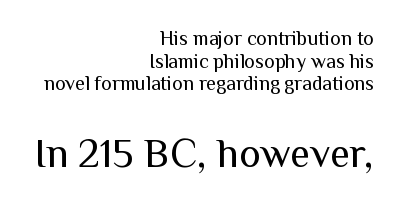
Students, note that the glyphs here touch the page at normal intervals. A sans-serif font was chosen for this passage. Words float on clear page, feet unadorned. Character size in the trailing block exceeds that of the leading block. This is the regular roman posture of the typeface. Vertical spacing — tight.
